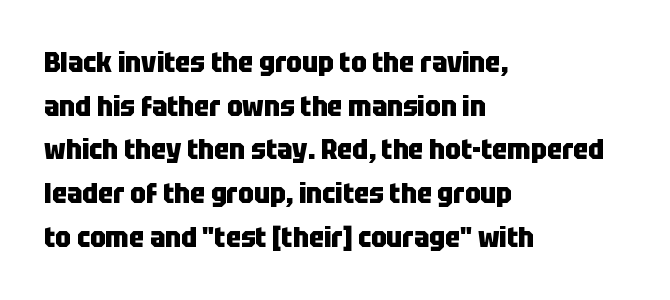
You could not count columns in this text — the font is proportionally spaced. Leading: standard. These lines are set flush left with a ragged right edge. Are there feet on the stems? There aren't — it's a sans. This is heavy type, rendered in bold.
